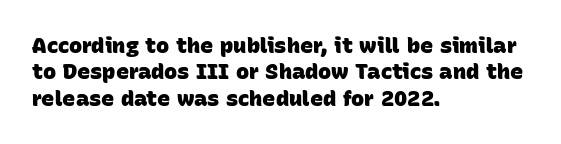
The image shows 22 px bold type; set left-aligned, line spacing 1.2x, normal letter spacing, not underlined.
